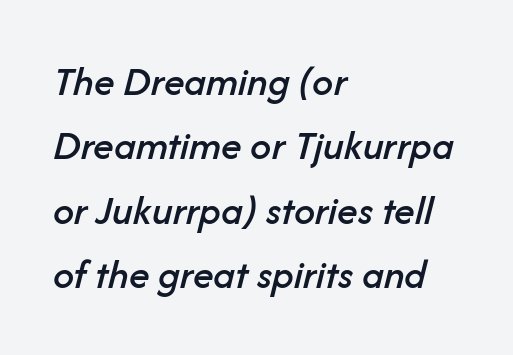
You can tell it's italic because the verticals aren't actually vertical. You could call the tracking neutral — neither tight nor loose. Leftover space on each line is placed entirely after the last word. The passage shown stacks its lines at a standard gap.
